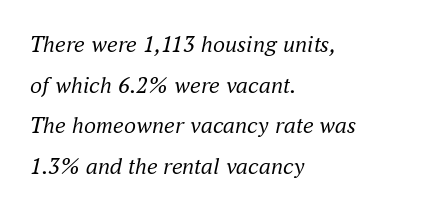
The image shows 24 px text type, italic (leaning right); set left-aligned, normal line spacing (1.69x), normal letter spacing, not underlined.
